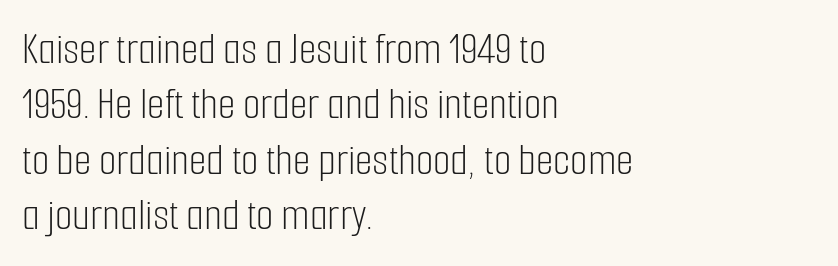
{"serif": "no", "italic": "no", "bold": "no", "weight": "light", "width": "condensed", "stroke_contrast": "low", "x_height": "medium", "monospaced": "no", "underline": "no", "align": "left", "line_spacing_ratio": 1.23, "letter_spacing": "normal", "letter_spacing_em": 0.0, "glyph_px": 45}
